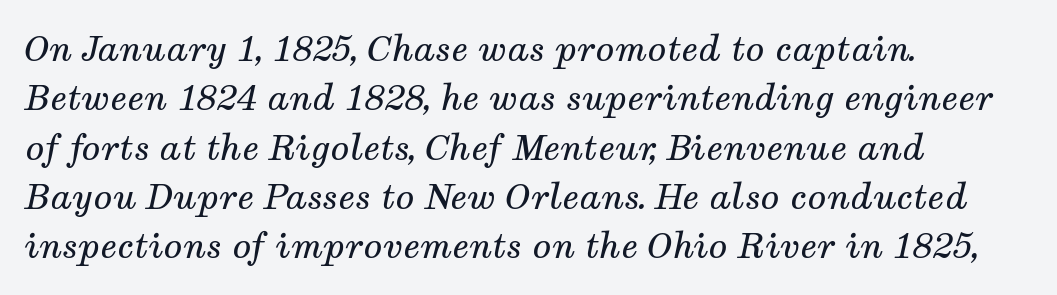
Q: Is the text bold? A: No.
Q: Is the text italic (slanted)? A: Yes, it leans right by about 12 degrees.
Q: Is the typeface a serif or a sans-serif typeface? A: Serif.
Q: Is the text underlined? A: No.
Q: How is the paragraph aligned? A: Left-aligned.
Q: Is the spacing between letters normal or unusually wide? A: Normal.
Q: Is the spacing between lines tight, normal or loose? A: Normal.
Q: Width (condensed, normal, or wide)? A: Normal.
Q: Stroke contrast? A: Medium.
Q: x-height? A: Medium.
Q: Monospaced? A: No.
